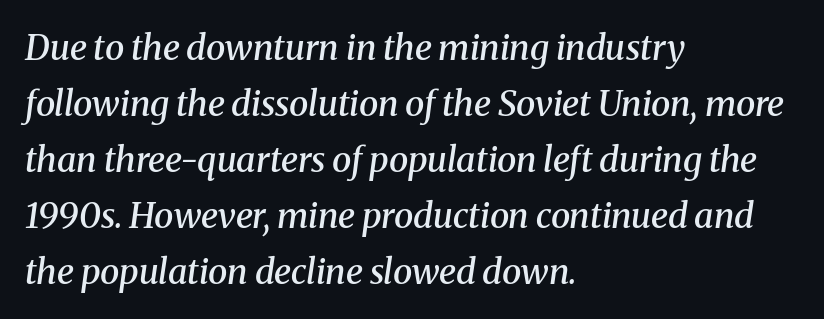
{"serif": "yes", "italic": "yes", "lean": "right", "slant_degrees": 8, "bold": "semi", "weight": "semibold", "width": "normal", "stroke_contrast": "medium", "x_height": "medium", "monospaced": "no", "underline": "no", "align": "left", "line_spacing": "normal", "line_spacing_ratio": 1.6, "letter_spacing": "normal", "letter_spacing_em": 0.0, "glyph_px": 35}
